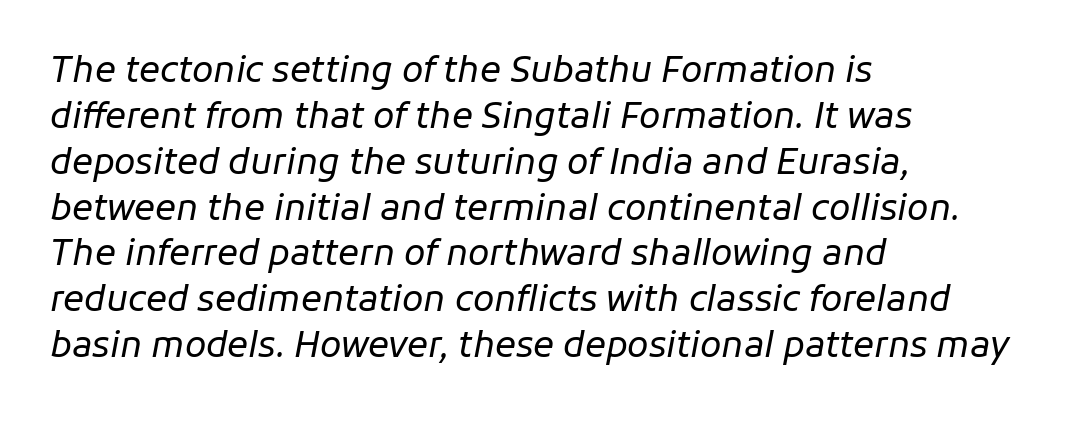
Q: Is the text bold? A: No.
Q: Is the text italic (slanted)? A: Yes, it leans right by about 11 degrees.
Q: Is the text underlined? A: No.
Q: How is the paragraph aligned? A: Left-aligned.
Q: Is the spacing between letters normal or unusually wide? A: Normal.
Q: Is the spacing between lines tight, normal or loose? A: Normal.
Q: Width (condensed, normal, or wide)? A: Normal.
Q: Stroke contrast? A: Low.
Q: x-height? A: Medium.
Q: Monospaced? A: No.
